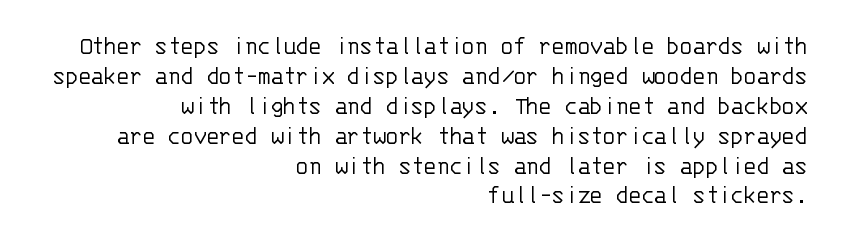
Q: Is the text bold? A: No.
Q: Is the text italic (slanted)? A: No, it is upright.
Q: Is the text underlined? A: No.
Q: How is the paragraph aligned? A: Right-aligned.
Q: Is the spacing between letters normal or unusually wide? A: Normal.
Q: Is the spacing between lines tight, normal or loose? A: Tight.
